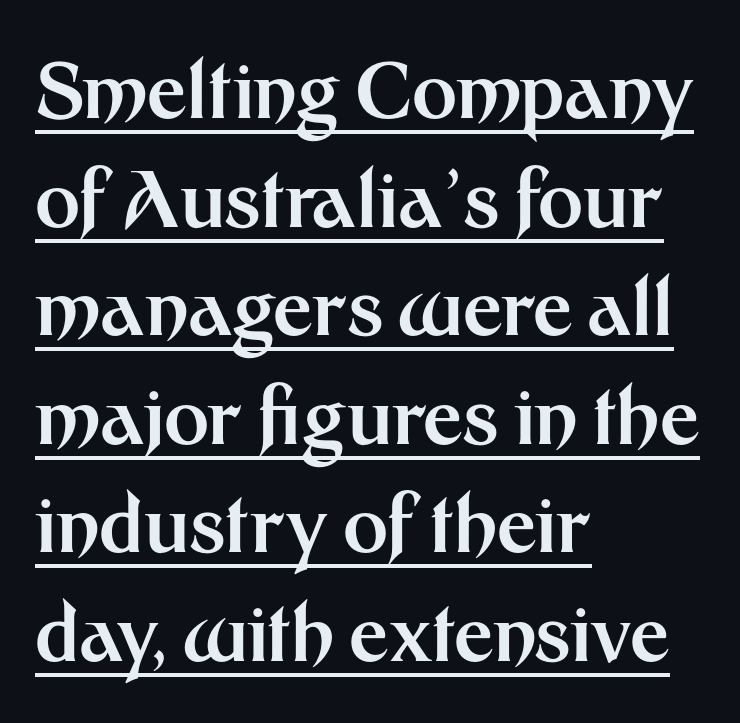
These characters rest on top of a visible drawn line. Compared with typical paragraphs, the rows here are spaced about the same. The face used here is rendered with its standard letterfit. Notice how the stems are strictly vertical — no italics here. The text block is weighted toward the left margin, trailing off unevenly rightward. Nothing sits at the stroke ends, so this counts as sans-serif.
